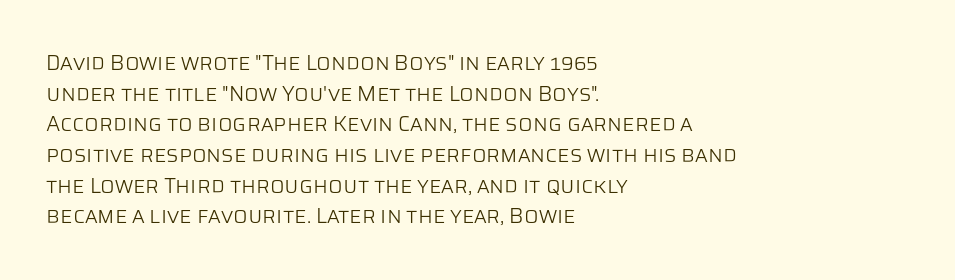
The image shows 21 px text type, upright; set left-aligned, normal line spacing (1.46x), normal letter spacing, not underlined.
